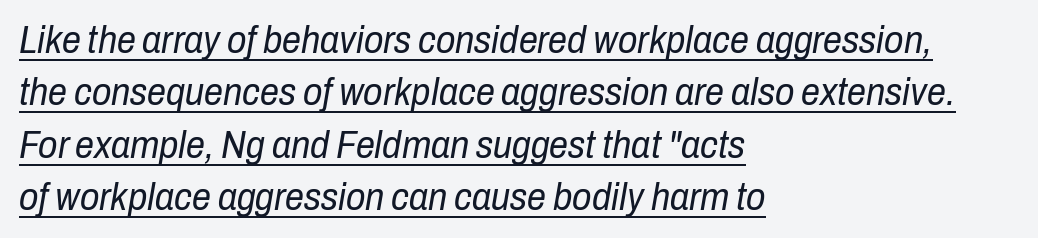
{"italic": "yes", "lean": "right", "slant_degrees": 10, "bold": "no", "weight": "regular", "width": "condensed", "stroke_contrast": "low", "x_height": "medium", "monospaced": "no", "underline": "yes", "align": "left", "line_spacing": "normal", "line_spacing_ratio": 1.38, "letter_spacing": "normal", "letter_spacing_em": 0.0, "glyph_px": 38}
